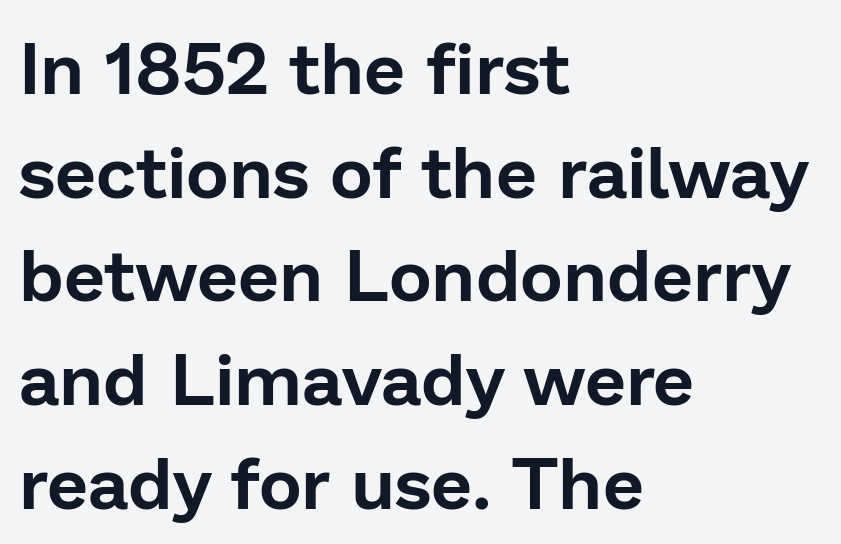
Every stem runs plumb, perpendicular to the baseline. Note the varied advance widths — an 'i' is clearly narrower than an 'm'. Regular leading. Anything drawn beneath the words? Only blank space. One-word summary of the alignment: left. Unlike a traditional serif, this face leaves its strokes unadorned.
